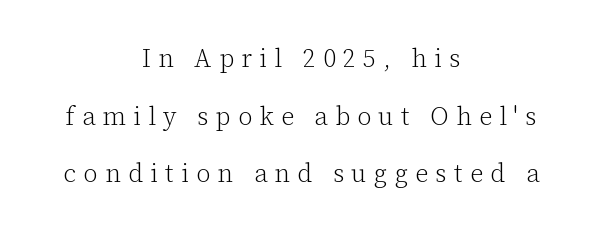
The type sits square on the baseline with zero lean. Type without underlining. The designer dialed line spacing up above the default. No extra ink here — the face is not bold. This sample uses expanded letter spacing, leaving extra air between glyphs.
